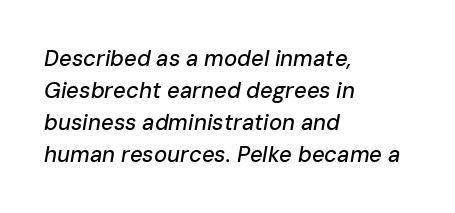
The image shows 22 px text type, italic (leaning right); set left-aligned, normal line spacing (1.45x), normal letter spacing, not underlined.
